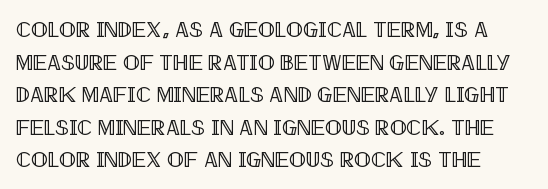
{"italic": "no", "underline": "no", "line_spacing": "normal", "line_spacing_ratio": 1.48, "letter_spacing": "normal", "letter_spacing_em": 0.0, "glyph_px": 22}
